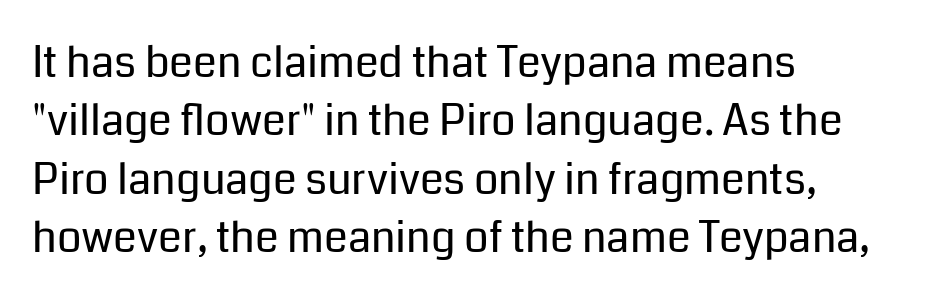
{"serif": "no", "italic": "no", "bold": "no", "weight": "regular", "width": "normal", "stroke_contrast": "low", "x_height": "medium", "monospaced": "no", "underline": "no", "align": "left", "line_spacing": "normal", "line_spacing_ratio": 1.36, "letter_spacing": "normal", "letter_spacing_em": 0.0, "glyph_px": 43}
